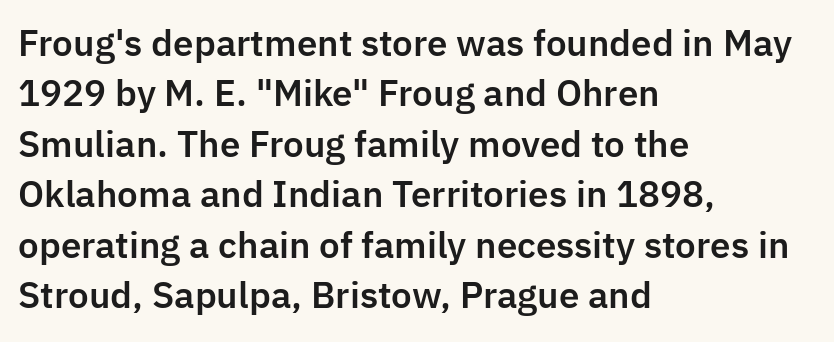
Q: Is the text italic (slanted)? A: No, it is upright.
Q: Is the typeface a serif or a sans-serif typeface? A: Sans-serif.
Q: Is the text underlined? A: No.
Q: How is the paragraph aligned? A: Left-aligned.
Q: Is the spacing between letters normal or unusually wide? A: Normal.
Q: Is the spacing between lines tight, normal or loose? A: Normal.
Q: Width (condensed, normal, or wide)? A: Normal.
Q: Stroke contrast? A: Low.
Q: x-height? A: Medium.
Q: Monospaced? A: No.
